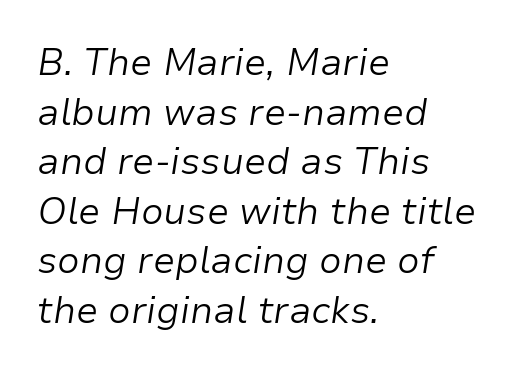
The image shows 37 px light type, italic (leaning right); set left-aligned, normal line spacing (1.34x), normal letter spacing, not underlined; low stroke contrast and a medium x-height.
